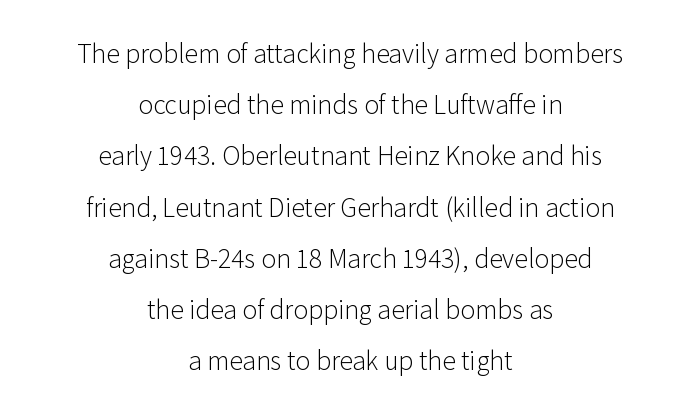
When letters stand straight like this, we call the style roman or upright. These lines keep a tight, regular rhythm from letter to letter. Successive baselines arrive slowly, with a big drop between each. Heaviness? Minimal to ordinary, like unemphasized prose. The glyphs are unaccompanied by any horizontal stroke below them. Reading down the block, each line starts at a different indent, mirrored at its end.
